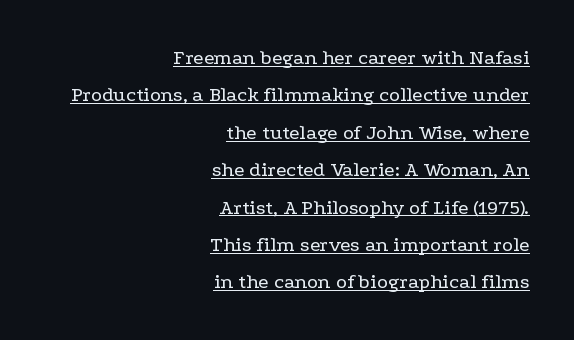
Unbolded letterforms with no extra heft. Is there any slant? The stems are plumb. The sample's only ornament is a line tracing under the words. Compared with a flush-left layout, this one pins lines to the opposite, right side.
